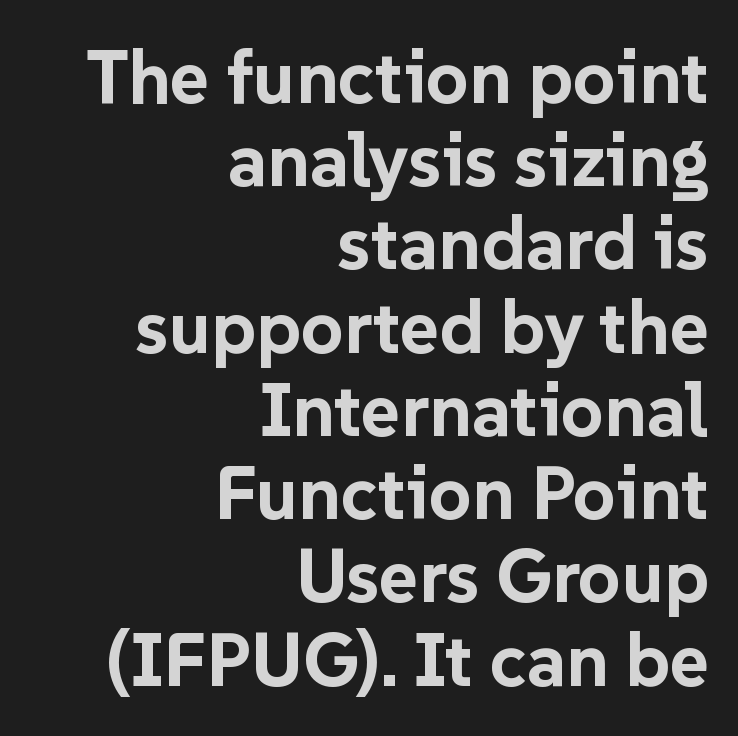
Q: Is the text bold? A: Yes.
Q: Is the text italic (slanted)? A: No, it is upright.
Q: Is the typeface a serif or a sans-serif typeface? A: Sans-serif.
Q: Is the text underlined? A: No.
Q: How is the paragraph aligned? A: Right-aligned.
Q: Is the spacing between letters normal or unusually wide? A: Normal.
Q: Is the spacing between lines tight, normal or loose? A: Tight.
Q: Width (condensed, normal, or wide)? A: Normal.
Q: Stroke contrast? A: Low.
Q: x-height? A: Medium.
Q: Monospaced? A: No.
